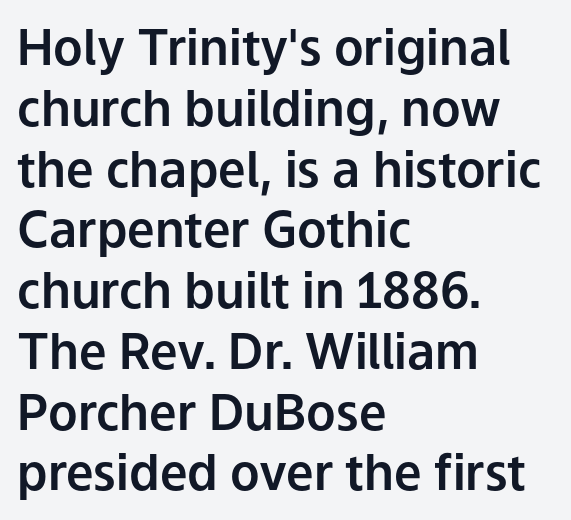
Q: Is the text italic (slanted)? A: No, it is upright.
Q: Is the typeface a serif or a sans-serif typeface? A: Sans-serif.
Q: Is the text underlined? A: No.
Q: How is the paragraph aligned? A: Left-aligned.
Q: Is the spacing between letters normal or unusually wide? A: Normal.
Q: Width (condensed, normal, or wide)? A: Normal.
Q: Stroke contrast? A: Low.
Q: x-height? A: Medium.
Q: Monospaced? A: No.
